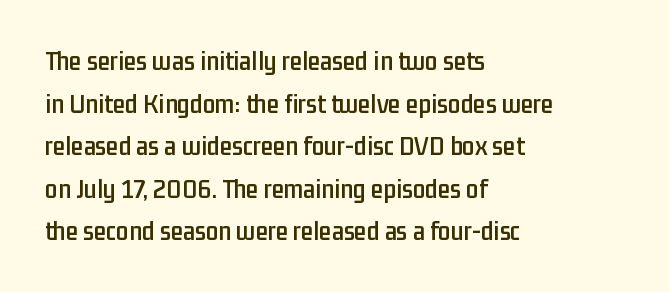
Q: Is the text italic (slanted)? A: No, it is upright.
Q: Is the typeface a serif or a sans-serif typeface? A: Sans-serif.
Q: Is the text underlined? A: No.
Q: How is the paragraph aligned? A: Left-aligned.
Q: Is the spacing between letters normal or unusually wide? A: Normal.
Q: Is the spacing between lines tight, normal or loose? A: Normal.
Q: Width (condensed, normal, or wide)? A: Condensed.
Q: Stroke contrast? A: Low.
Q: x-height? A: Medium.
Q: Monospaced? A: No.
